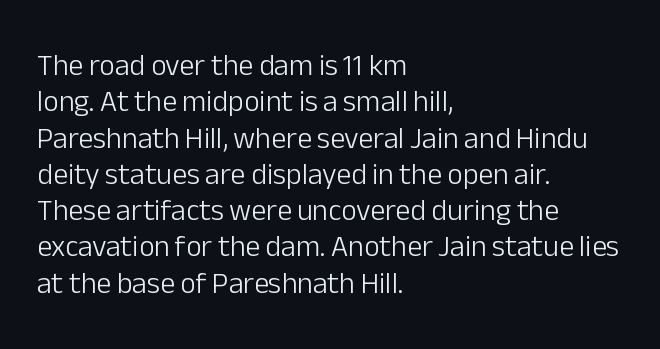
Q: Is the text bold? A: No.
Q: Is the text italic (slanted)? A: No, it is upright.
Q: Is the typeface a serif or a sans-serif typeface? A: Sans-serif.
Q: Is the text underlined? A: No.
Q: How is the paragraph aligned? A: Left-aligned.
Q: Is the spacing between letters normal or unusually wide? A: Normal.
Q: Width (condensed, normal, or wide)? A: Normal.
Q: Stroke contrast? A: Low.
Q: x-height? A: Medium.
Q: Monospaced? A: No.
